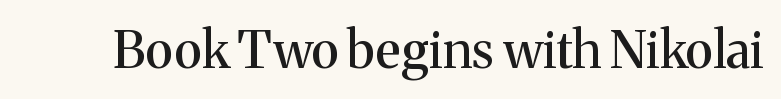
The image shows 51 px serif type, upright; set normal letter spacing, not underlined; medium stroke contrast and a medium x-height.
